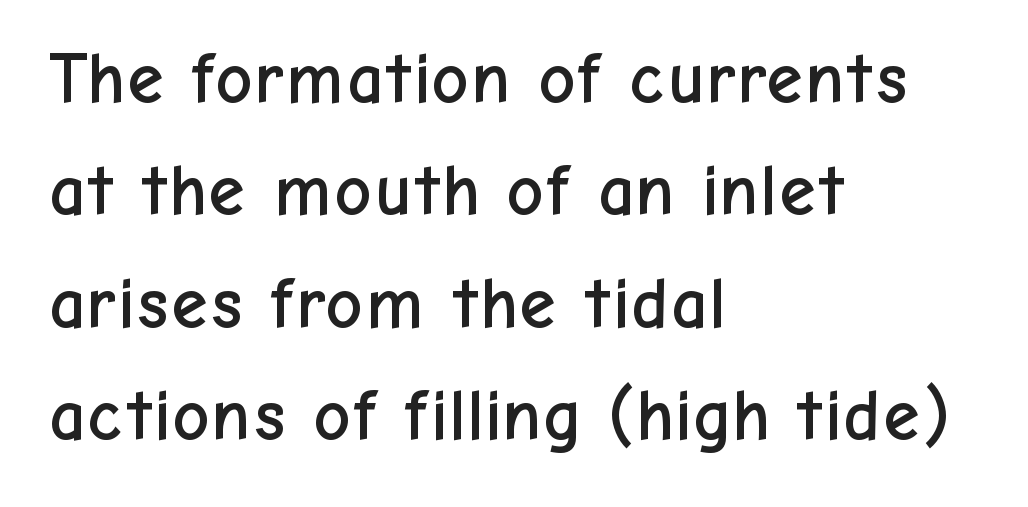
{"serif": "no", "italic": "no", "width": "normal", "stroke_contrast": "low", "x_height": "medium", "monospaced": "no", "underline": "no", "align": "left", "line_spacing": "normal", "line_spacing_ratio": 1.56, "letter_spacing": "normal", "letter_spacing_em": 0.0, "glyph_px": 72}
